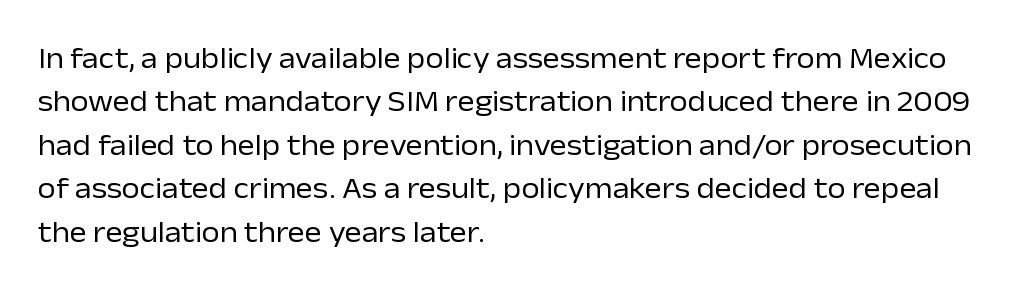
The image shows 29 px regular-weight sans-serif type, upright; set left-aligned, normal line spacing (1.5x), normal letter spacing, not underlined; low stroke contrast and a medium x-height.
